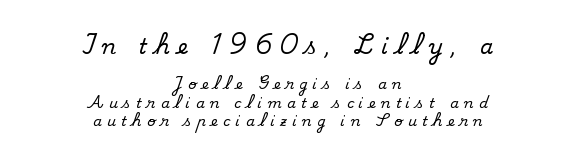
The specimen omits any rule beneath the text block's lines. Someone cranked the tracking dial way up on this one. If you squint, the top block still reads clearly — it's the larger of the two. A typesetter would call this leading conventional body-copy spacing.
